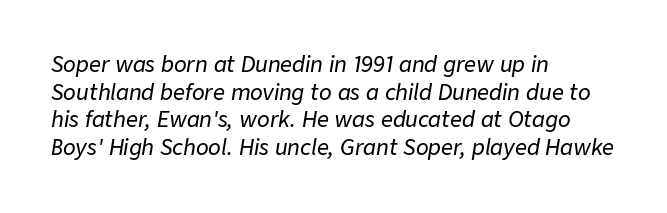
The image shows 21 px text type, italic (leaning right); set left-aligned, normal line spacing (1.32x), normal letter spacing, not underlined.
